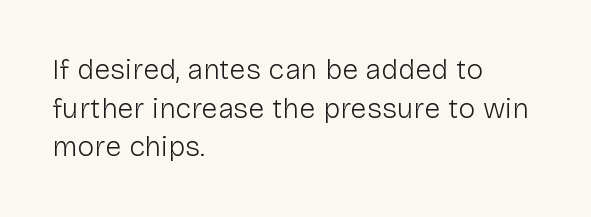
The image shows 29 px light sans-serif type, upright; set left-aligned, normal line spacing (1.33x), normal letter spacing, not underlined; low stroke contrast and a medium x-height.
